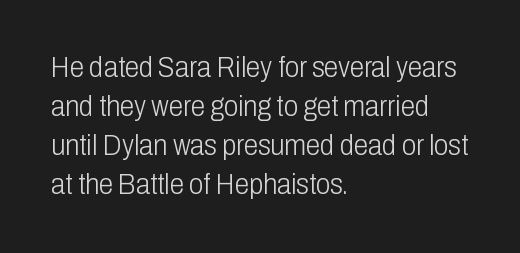
{"serif": "no", "italic": "no", "bold": "no", "weight": "light", "width": "condensed", "stroke_contrast": "low", "x_height": "medium", "monospaced": "no", "underline": "no", "align": "left", "line_spacing": "normal", "line_spacing_ratio": 1.35, "letter_spacing": "normal", "letter_spacing_em": 0.0, "glyph_px": 29}
